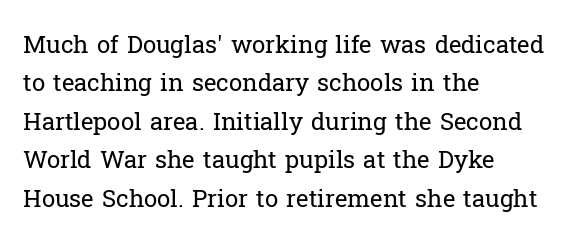
{"italic": "no", "bold": "no", "underline": "no", "align": "left", "line_spacing": "normal", "line_spacing_ratio": 1.6, "letter_spacing": "normal", "letter_spacing_em": 0.0, "glyph_px": 24}
